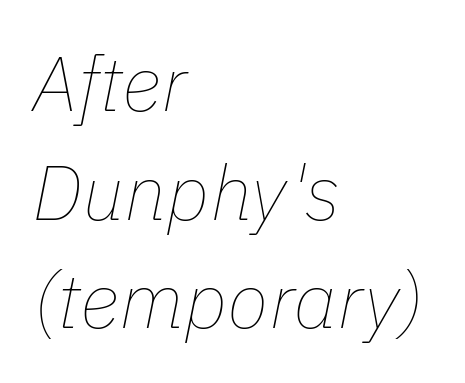
{"italic": "yes", "lean": "right", "slant_degrees": 11, "bold": "no", "weight": "thin", "width": "normal", "stroke_contrast": "low", "x_height": "medium", "monospaced": "no", "underline": "no", "align": "left", "line_spacing": "normal", "line_spacing_ratio": 1.41, "letter_spacing": "normal", "letter_spacing_em": 0.0, "glyph_px": 77}
